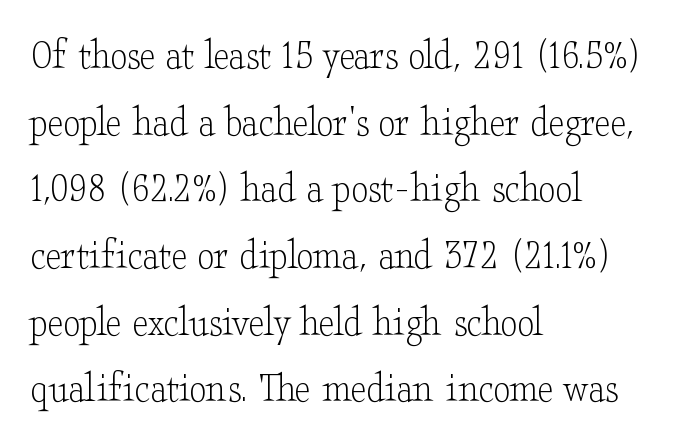
{"serif": "yes", "italic": "no", "bold": "no", "weight": "light", "width": "wide", "stroke_contrast": "low", "x_height": "small", "monospaced": "no", "underline": "no", "align": "left", "line_spacing": "normal", "line_spacing_ratio": 1.55, "letter_spacing": "normal", "letter_spacing_em": 0.0, "glyph_px": 43}
